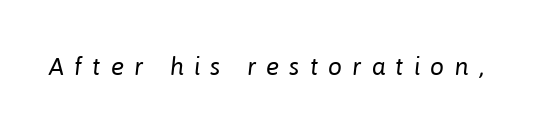
The image shows 25 px text type, italic (leaning right); set unusually wide letter spacing (+0.4 em), not underlined.
